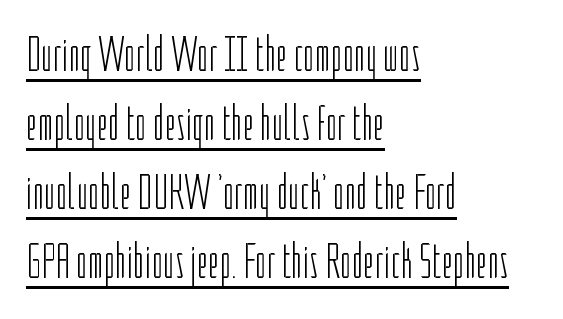
The image shows 50 px light, condensed sans-serif type, upright; set left-aligned, normal line spacing (1.38x), normal letter spacing, underlined; low stroke contrast and a medium x-height.
